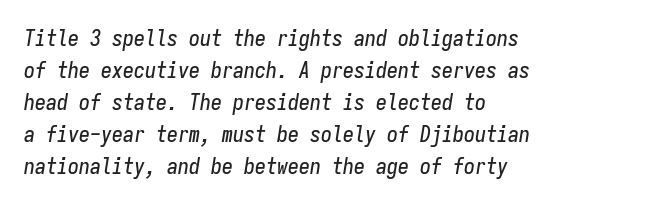
Teacher's note: observe the even left margin — that is flush-left alignment. Plain, unruled lines of type. Vertically, the passage feels balanced, rows spaced as you'd expect. Words appear dense and cohesive because spacing is normal. Emphasis-style slanted type is in use.
